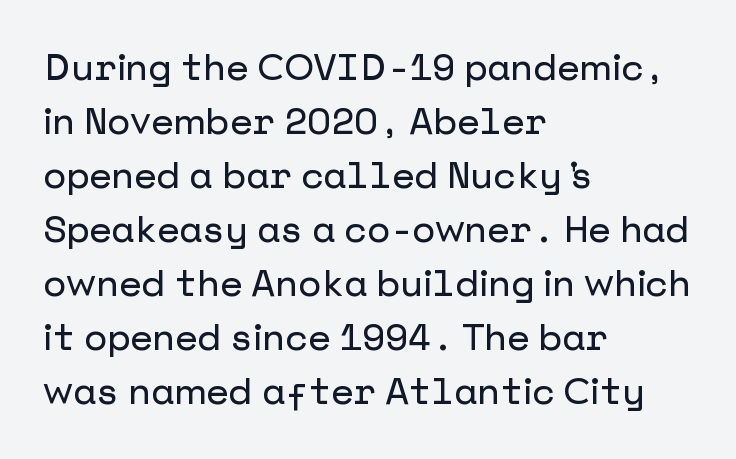
The glyphs are unaccompanied by any horizontal stroke below them. Does the copy run flush right? No — it runs flush left. How would I describe the line gaps? Plain and ordinary. When letters stand straight like this, we call the style roman or upright.
